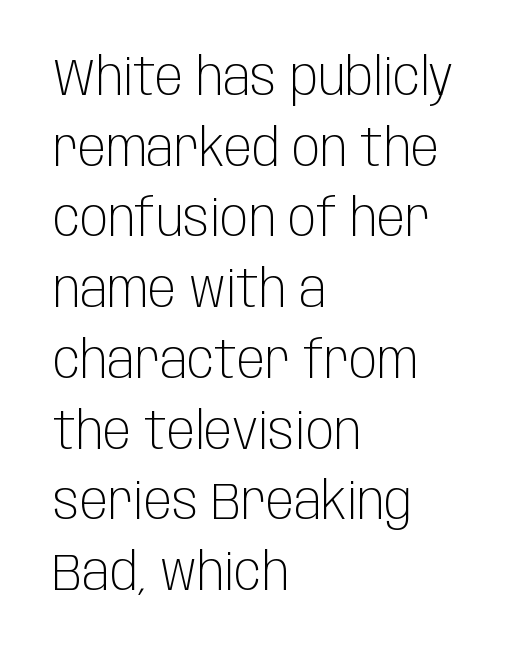
{"serif": "no", "italic": "no", "bold": "no", "weight": "light", "width": "condensed", "stroke_contrast": "low", "x_height": "large", "monospaced": "no", "underline": "no", "align": "left", "line_spacing": "normal", "line_spacing_ratio": 1.36, "letter_spacing": "normal", "letter_spacing_em": 0.0, "glyph_px": 52}
